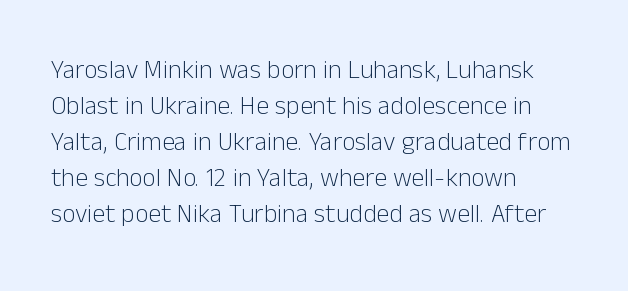
The image shows 26 px text type, upright; set left-aligned, normal line spacing (1.38x), normal letter spacing, not underlined.
